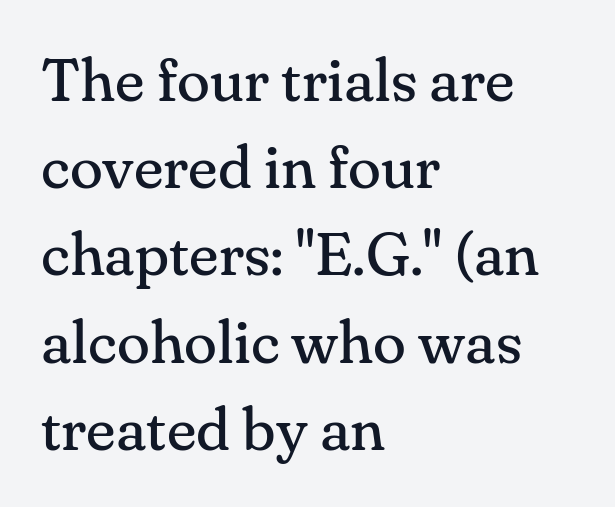
{"serif": "yes", "italic": "no", "bold": "no", "weight": "regular", "width": "normal", "stroke_contrast": "medium", "x_height": "small", "monospaced": "no", "underline": "no", "align": "left", "line_spacing": "normal", "line_spacing_ratio": 1.43, "letter_spacing": "normal", "letter_spacing_em": 0.0, "glyph_px": 61}
